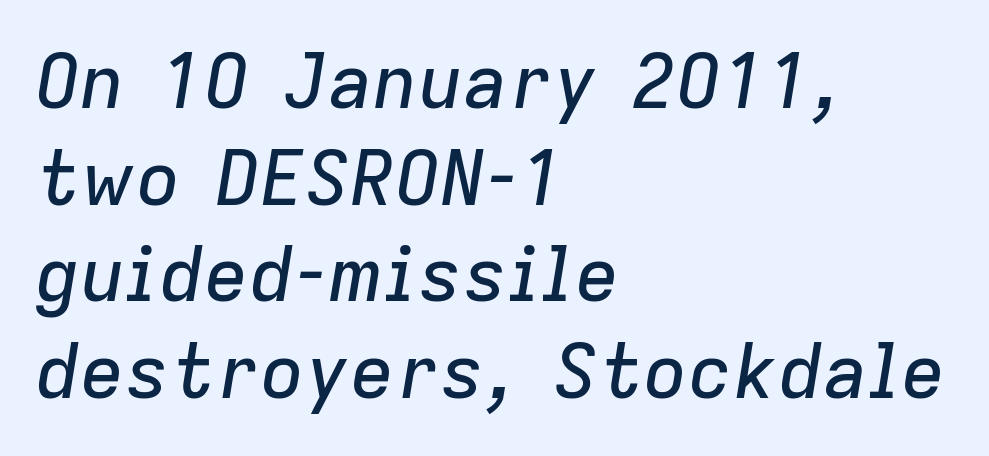
The image shows 75 px text type, italic (leaning right); set left-aligned, normal line spacing (1.29x), normal letter spacing, not underlined; low stroke contrast and a medium x-height.
